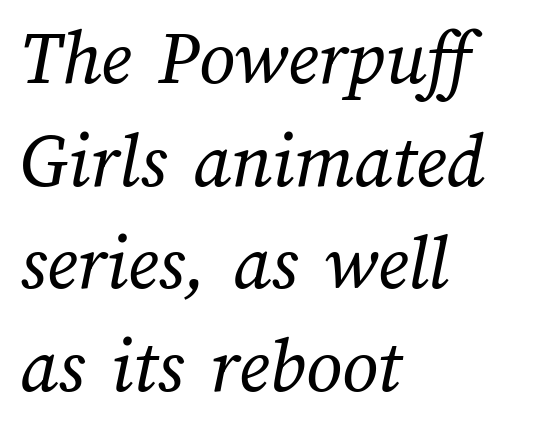
The image shows 79 px regular-weight type; set left-aligned, normal line spacing (1.3x), normal letter spacing, not underlined; medium stroke contrast and a medium x-height.
